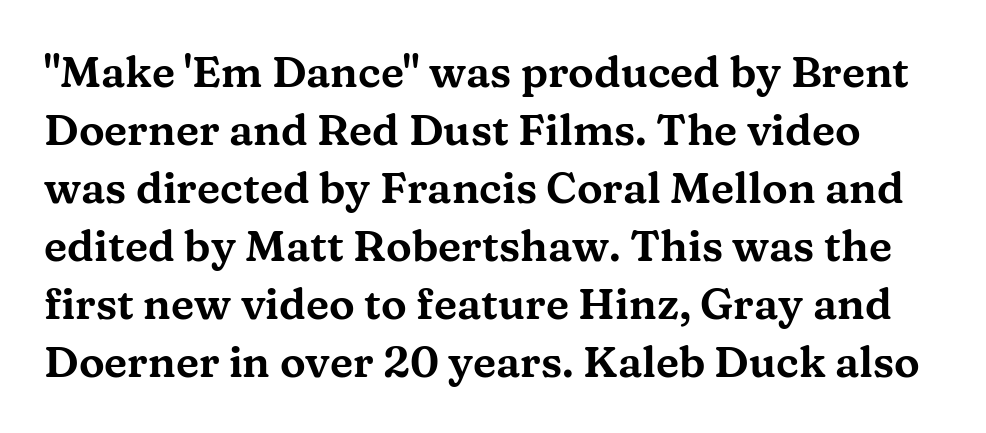
The image shows 43 px wide serif type, upright; set normal line spacing (1.35x), normal letter spacing, not underlined; medium stroke contrast and a medium x-height.
